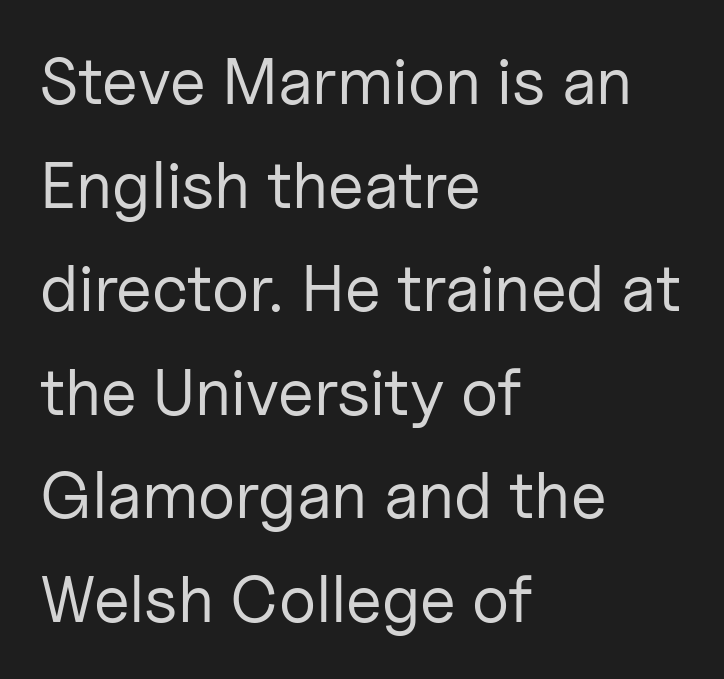
Q: Is the text bold? A: No.
Q: Is the text italic (slanted)? A: No, it is upright.
Q: Is the typeface a serif or a sans-serif typeface? A: Sans-serif.
Q: Is the text underlined? A: No.
Q: How is the paragraph aligned? A: Left-aligned.
Q: Is the spacing between letters normal or unusually wide? A: Normal.
Q: Is the spacing between lines tight, normal or loose? A: Normal.
Q: Width (condensed, normal, or wide)? A: Normal.
Q: Stroke contrast? A: Low.
Q: x-height? A: Medium.
Q: Monospaced? A: No.
